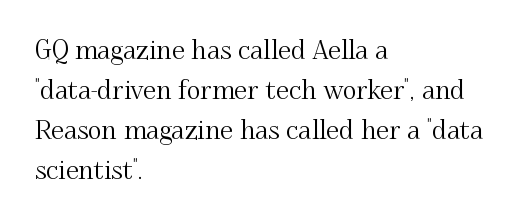
The image shows 26 px text type, upright; set left-aligned, normal line spacing (1.54x), normal letter spacing, not underlined.
